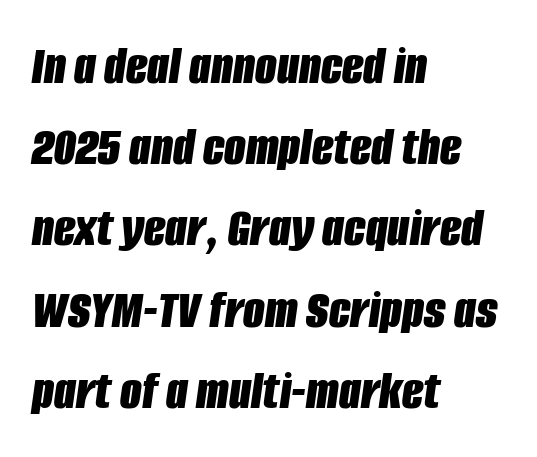
{"italic": "yes", "lean": "right", "slant_degrees": 8, "bold": "yes", "weight": "bold", "width": "condensed", "stroke_contrast": "low", "x_height": "large", "monospaced": "no", "underline": "no", "align": "left", "line_spacing": "normal", "line_spacing_ratio": 1.45, "letter_spacing": "normal", "letter_spacing_em": 0.0, "glyph_px": 56}
